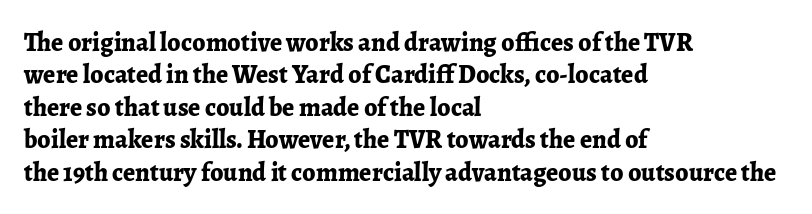
The image shows 26 px bold type, upright; set left-aligned, normal line spacing (1.25x), normal letter spacing, not underlined.
